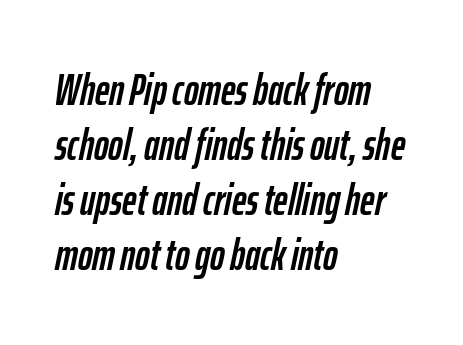
{"italic": "yes", "lean": "right", "slant_degrees": 12, "width": "condensed", "stroke_contrast": "low", "x_height": "medium", "monospaced": "no", "underline": "no", "align": "left", "line_spacing": "normal", "line_spacing_ratio": 1.25, "letter_spacing": "normal", "letter_spacing_em": 0.0, "glyph_px": 44}
